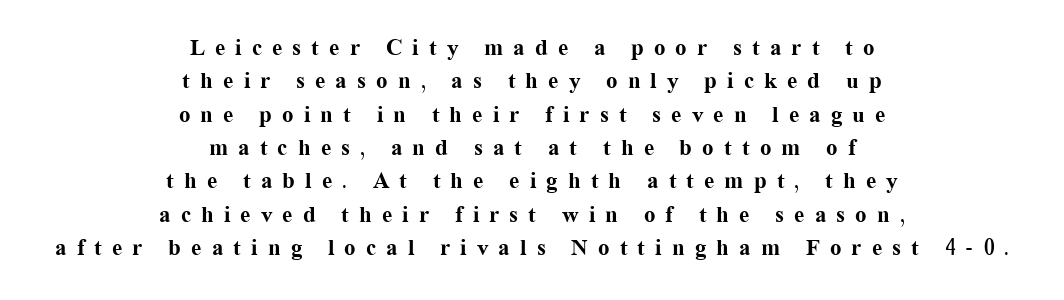
Q: Is the text bold? A: Yes.
Q: Is the text italic (slanted)? A: No, it is upright.
Q: Is the text underlined? A: No.
Q: How is the paragraph aligned? A: Centered.
Q: Is the spacing between letters normal or unusually wide? A: Unusually wide.
Q: Is the spacing between lines tight, normal or loose? A: Normal.
